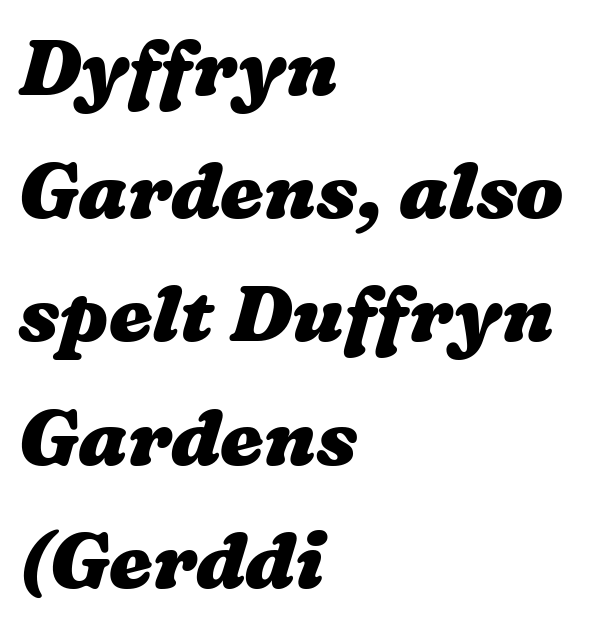
Q: Is the text bold? A: Yes.
Q: Is the text underlined? A: No.
Q: How is the paragraph aligned? A: Left-aligned.
Q: Is the spacing between letters normal or unusually wide? A: Normal.
Q: Is the spacing between lines tight, normal or loose? A: Normal.
Q: Width (condensed, normal, or wide)? A: Wide.
Q: Stroke contrast? A: Medium.
Q: x-height? A: Medium.
Q: Monospaced? A: No.
